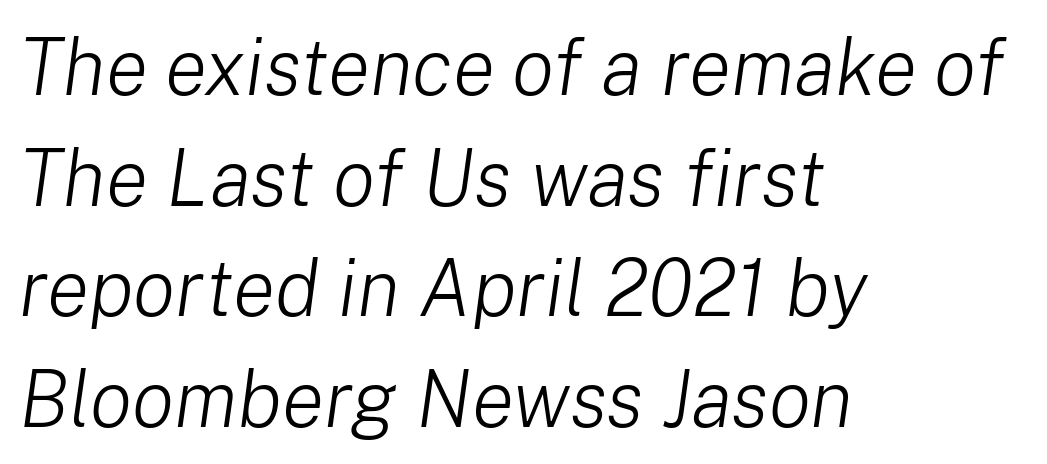
The image shows 79 px light type, italic (leaning right); set left-aligned, normal line spacing (1.4x), normal letter spacing, not underlined; low stroke contrast and a medium x-height.
